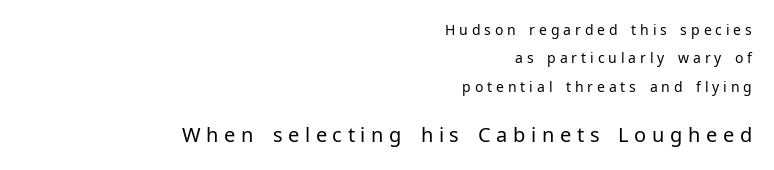
{"italic": "no", "bold": "no", "underline": "no", "align": "right", "line_spacing": "loose", "line_spacing_ratio": 2.02, "letter_spacing": "wide", "letter_spacing_em": 0.28, "larger_block": "second", "size_ratio": 1.43, "glyph_px": 20}
